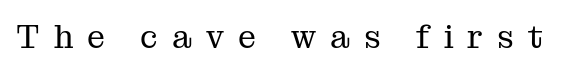
{"serif": "yes", "italic": "no", "bold": "no", "weight": "regular", "width": "normal", "stroke_contrast": "medium", "x_height": "medium", "monospaced": "no", "underline": "no", "letter_spacing": "wide", "letter_spacing_em": 0.44, "glyph_px": 32}
